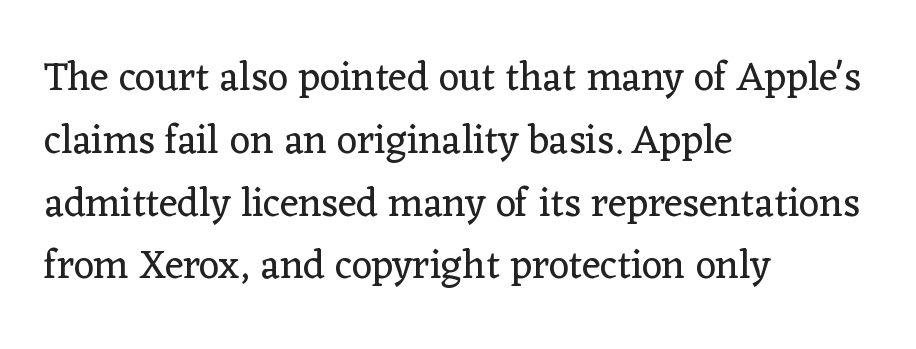
The image shows 40 px regular-weight serif type, upright; set left-aligned, normal line spacing (1.57x), normal letter spacing, not underlined; low stroke contrast and a medium x-height.
